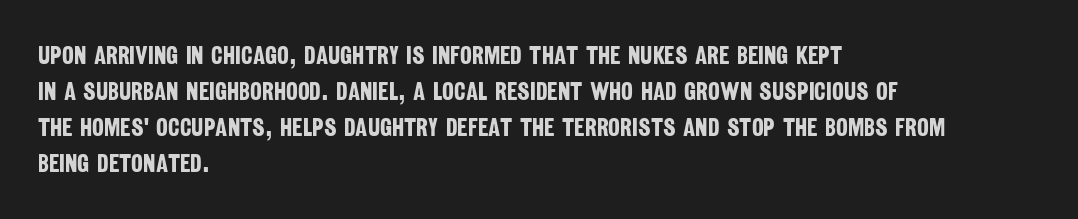
Q: Is the text bold? A: Yes.
Q: Is the text underlined? A: No.
Q: How is the paragraph aligned? A: Left-aligned.
Q: Is the spacing between letters normal or unusually wide? A: Normal.
Q: Is the spacing between lines tight, normal or loose? A: Normal.
